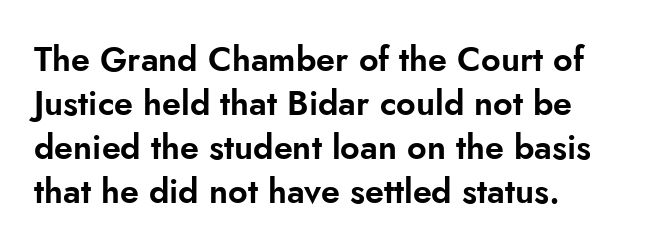
Q: Is the text italic (slanted)? A: No, it is upright.
Q: Is the typeface a serif or a sans-serif typeface? A: Sans-serif.
Q: Is the text underlined? A: No.
Q: Is the spacing between letters normal or unusually wide? A: Normal.
Q: Is the spacing between lines tight, normal or loose? A: Normal.
Q: Width (condensed, normal, or wide)? A: Normal.
Q: Stroke contrast? A: Low.
Q: x-height? A: Small.
Q: Monospaced? A: No.
